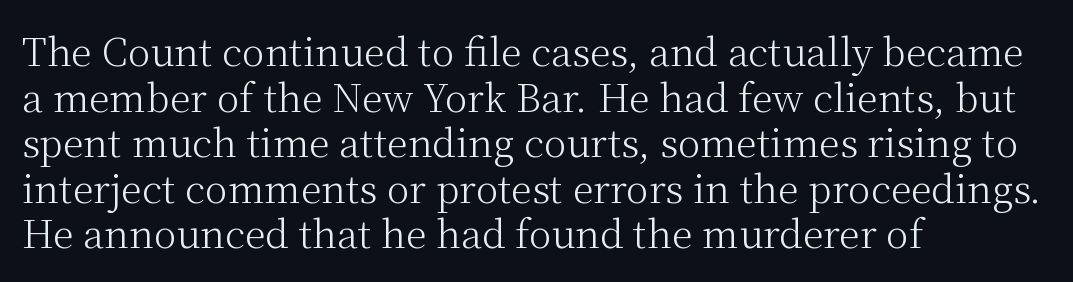
The image shows 38 px light serif type, upright; set left-aligned, line spacing 1.2x, normal letter spacing, not underlined; medium stroke contrast and a medium x-height.
